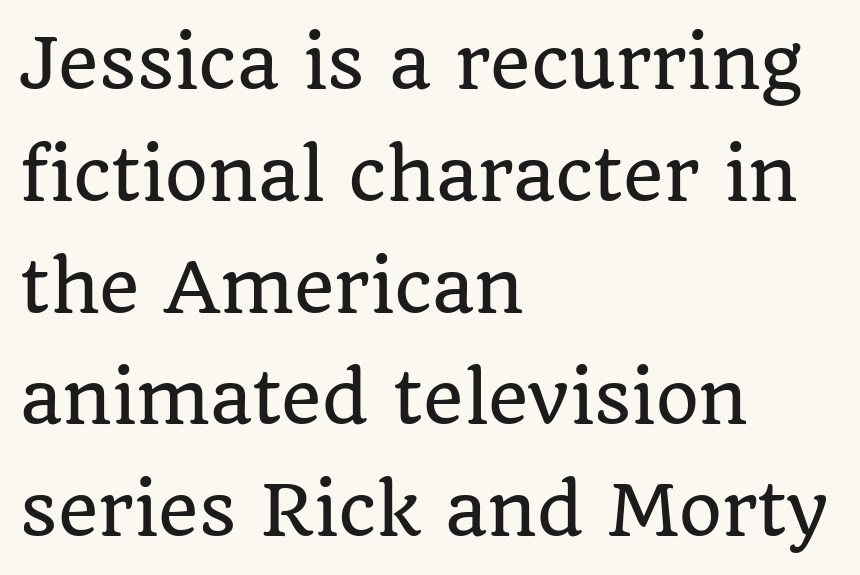
The image shows 69 px serif type, upright; set left-aligned, normal line spacing (1.62x), normal letter spacing, not underlined; low stroke contrast and a large x-height.
